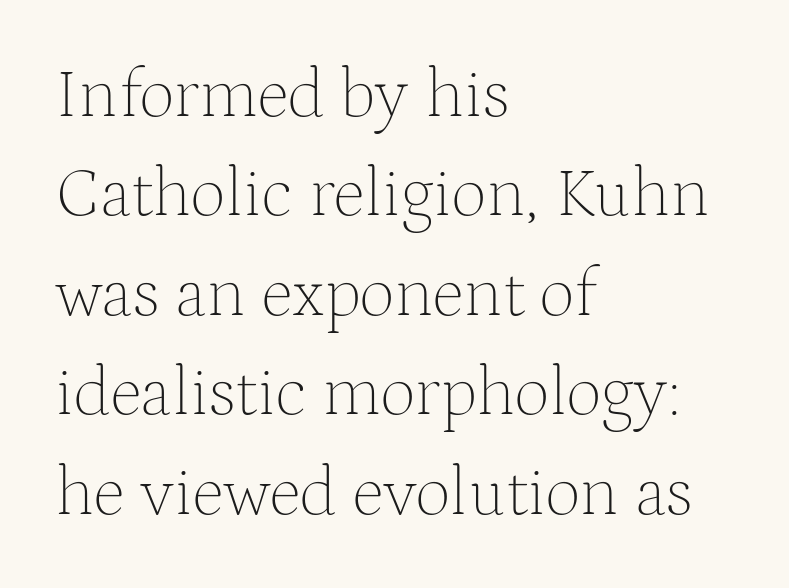
The image shows 70 px thin serif type, upright; set left-aligned, normal line spacing (1.42x), normal letter spacing, not underlined; medium stroke contrast and a medium x-height.
